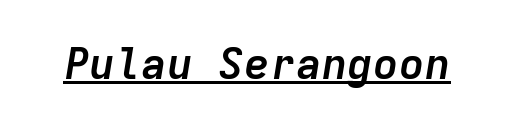
Q: Is the text bold? A: Yes.
Q: Is the text italic (slanted)? A: Yes, it leans right by about 9 degrees.
Q: Is the text underlined? A: Yes.
Q: Is the spacing between letters normal or unusually wide? A: Normal.
Q: Width (condensed, normal, or wide)? A: Normal.
Q: Stroke contrast? A: Low.
Q: x-height? A: Medium.
Q: Monospaced? A: Yes.
